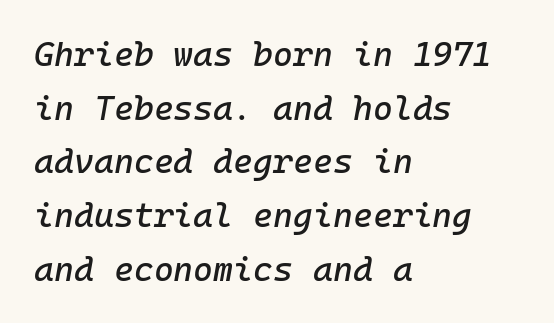
{"italic": "yes", "lean": "right", "slant_degrees": 10, "width": "normal", "stroke_contrast": "low", "x_height": "medium", "monospaced": "yes", "underline": "no", "align": "left", "line_spacing": "normal", "line_spacing_ratio": 1.58, "letter_spacing": "normal", "letter_spacing_em": 0.0, "glyph_px": 34}
